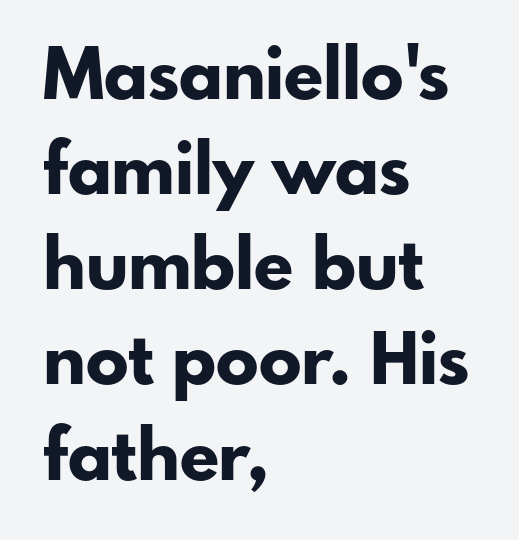
Q: Is the text bold? A: Yes.
Q: Is the text italic (slanted)? A: No, it is upright.
Q: Is the typeface a serif or a sans-serif typeface? A: Sans-serif.
Q: Is the text underlined? A: No.
Q: How is the paragraph aligned? A: Left-aligned.
Q: Is the spacing between letters normal or unusually wide? A: Normal.
Q: Is the spacing between lines tight, normal or loose? A: Normal.
Q: Width (condensed, normal, or wide)? A: Normal.
Q: Stroke contrast? A: Low.
Q: x-height? A: Small.
Q: Monospaced? A: No.
